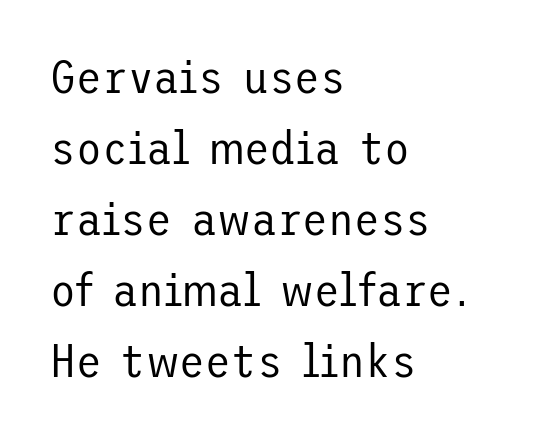
I'd call this a sans setting — the letters go barefoot. This is the regular roman posture of the typeface. Quick note: interline space is typical. The horizontal fit of the characters is conventional and even.
